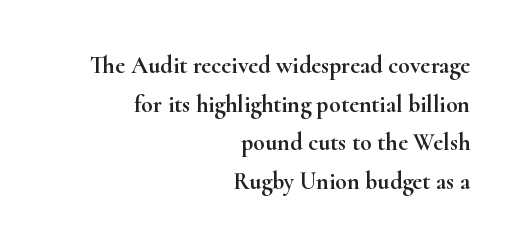
The image shows 24 px text type, upright; set right-aligned, normal line spacing (1.61x), normal letter spacing, not underlined.
